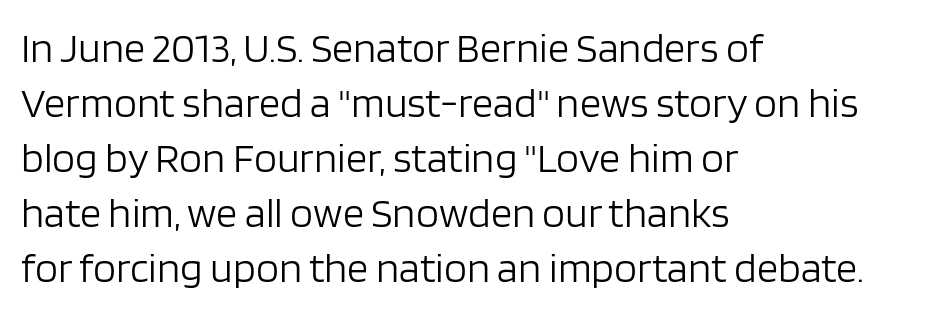
{"serif": "no", "italic": "no", "bold": "no", "weight": "light", "width": "normal", "stroke_contrast": "low", "x_height": "large", "monospaced": "no", "underline": "no", "align": "left", "line_spacing": "normal", "line_spacing_ratio": 1.31, "letter_spacing": "normal", "letter_spacing_em": 0.0, "glyph_px": 42}
